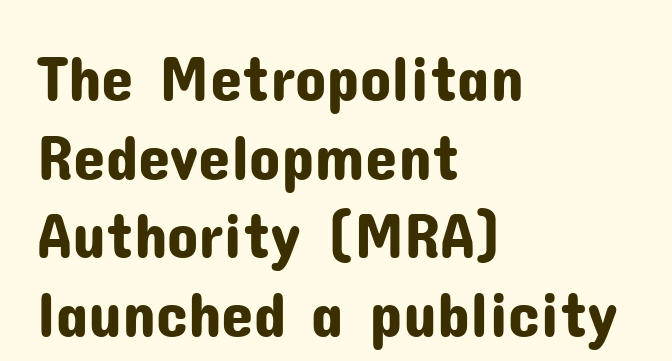
In terms of letterspacing, this is plain default setting. The typeface chosen for these lines omits serifs. Spacing verdict: proportional, widths tailored to each character. Layout note: lines flush left. Letters rest on an invisible, unmarked baseline. The letters stand straight up with perfectly vertical stems.
